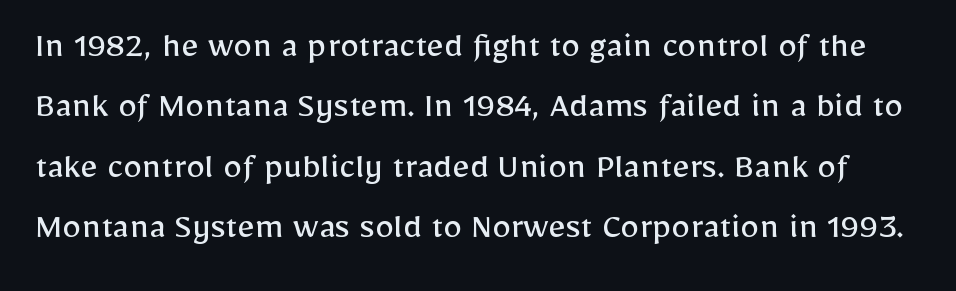
{"serif": "no", "italic": "no", "bold": "no", "weight": "regular", "width": "normal", "stroke_contrast": "low", "x_height": "medium", "monospaced": "no", "underline": "no", "line_spacing": "normal", "line_spacing_ratio": 1.59, "letter_spacing": "normal", "letter_spacing_em": 0.0, "glyph_px": 38}
